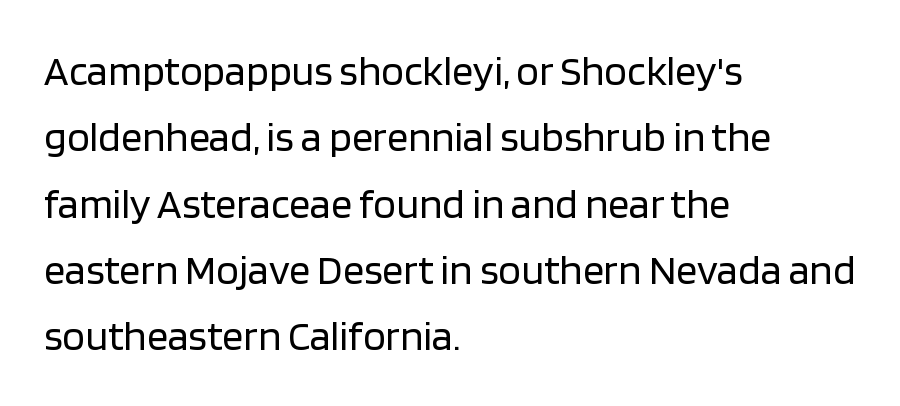
The image shows 42 px regular-weight sans-serif type, upright; set left-aligned, normal line spacing (1.58x), normal letter spacing, not underlined; low stroke contrast and a large x-height.
